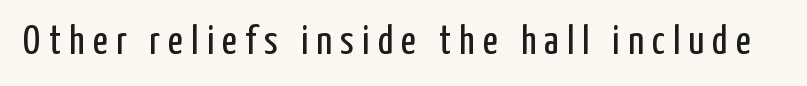
The image shows 41 px regular-weight, condensed sans-serif type, upright; set unusually wide letter spacing (+0.2 em), not underlined; low stroke contrast and a medium x-height.
